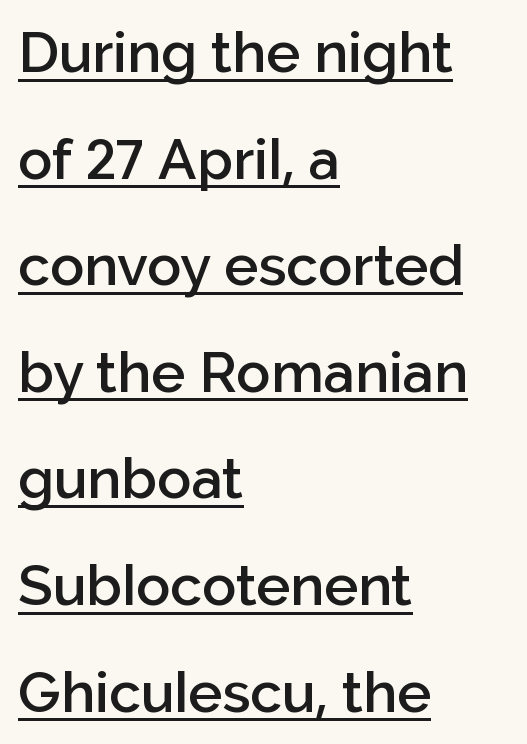
{"serif": "no", "italic": "no", "bold": "semi", "weight": "semibold", "width": "normal", "stroke_contrast": "low", "x_height": "medium", "monospaced": "no", "underline": "yes", "align": "left", "line_spacing_ratio": 1.87, "letter_spacing": "normal", "letter_spacing_em": 0.0, "glyph_px": 57}
